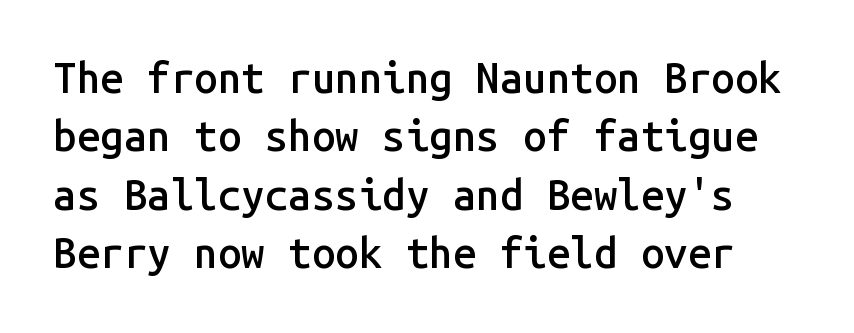
Q: Is the text bold? A: Semi-bold.
Q: Is the text italic (slanted)? A: No, it is upright.
Q: Is the typeface a serif or a sans-serif typeface? A: Sans-serif.
Q: Is the text underlined? A: No.
Q: Is the spacing between letters normal or unusually wide? A: Normal.
Q: Is the spacing between lines tight, normal or loose? A: Normal.
Q: Width (condensed, normal, or wide)? A: Normal.
Q: Stroke contrast? A: Low.
Q: x-height? A: Medium.
Q: Monospaced? A: Yes.
